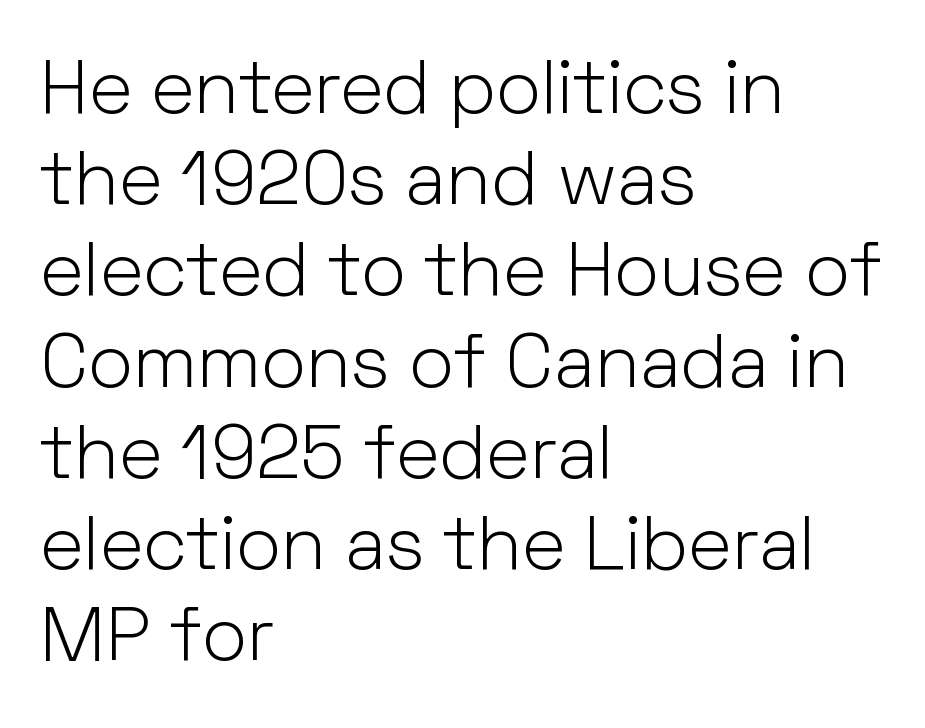
{"serif": "no", "italic": "no", "bold": "no", "weight": "light", "width": "normal", "stroke_contrast": "low", "x_height": "medium", "monospaced": "no", "underline": "no", "align": "left", "line_spacing_ratio": 1.2, "letter_spacing": "normal", "letter_spacing_em": 0.0, "glyph_px": 76}
